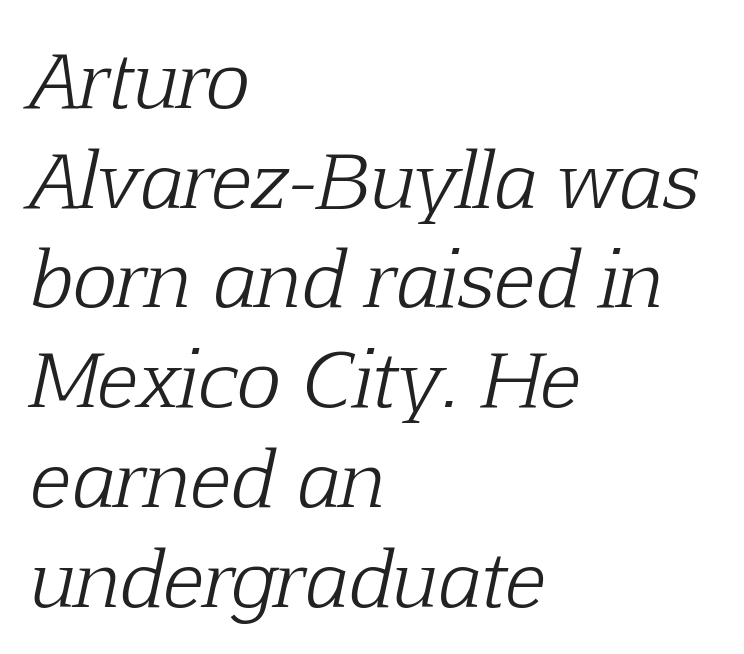
Looks like regular typesetting: each glyph gets only the width it needs. Is the type heavy? It reads as light-to-regular instead. Caption: standard tracking, unaltered. Reading down the block, your eye returns to a fixed left position each line. The baseline area is clear.
